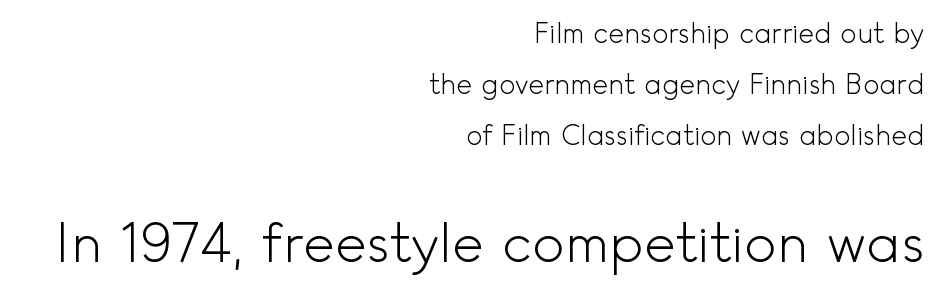
Look at the tracking — it's just the regular setting, nothing added. Caption: multi-line text, flush right, ragged left. Unmarked baselines from the first word to the last. Here the designer chose a conventional face with non-uniform glyph widths. Classification — sans serif.
